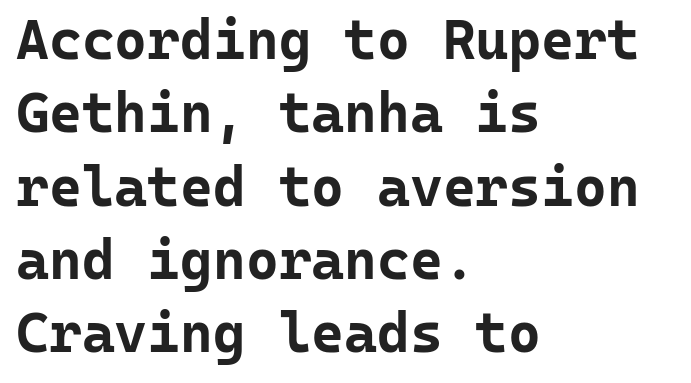
The image shows 56 px bold sans-serif type, upright, monospaced; set left-aligned, normal line spacing (1.31x), normal letter spacing, not underlined; low stroke contrast and a medium x-height.
